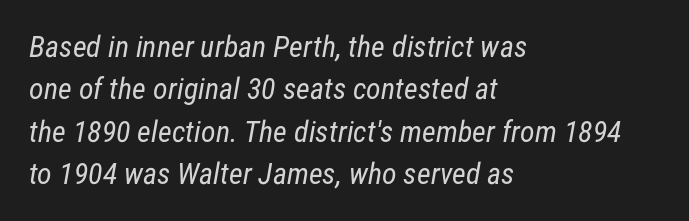
Q: Is the text bold? A: No.
Q: Is the typeface a serif or a sans-serif typeface? A: Sans-serif.
Q: Is the text underlined? A: No.
Q: How is the paragraph aligned? A: Left-aligned.
Q: Is the spacing between letters normal or unusually wide? A: Normal.
Q: Is the spacing between lines tight, normal or loose? A: Normal.
Q: Width (condensed, normal, or wide)? A: Condensed.
Q: Stroke contrast? A: Low.
Q: x-height? A: Medium.
Q: Monospaced? A: No.
